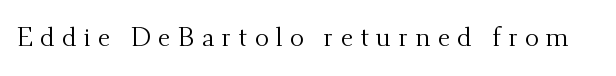
{"italic": "no", "bold": "no", "underline": "no", "letter_spacing": "wide", "letter_spacing_em": 0.28, "glyph_px": 26}
